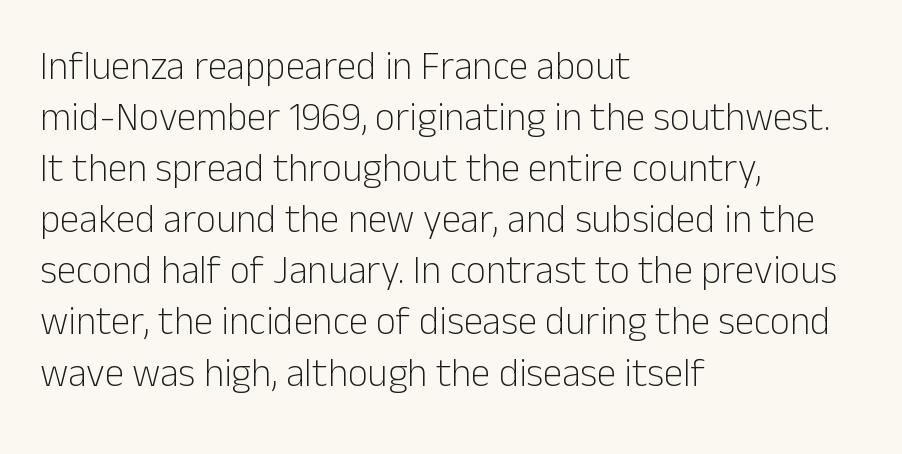
The image shows 39 px light sans-serif type, upright; set left-aligned, normal line spacing (1.31x), normal letter spacing, not underlined; low stroke contrast and a medium x-height.
